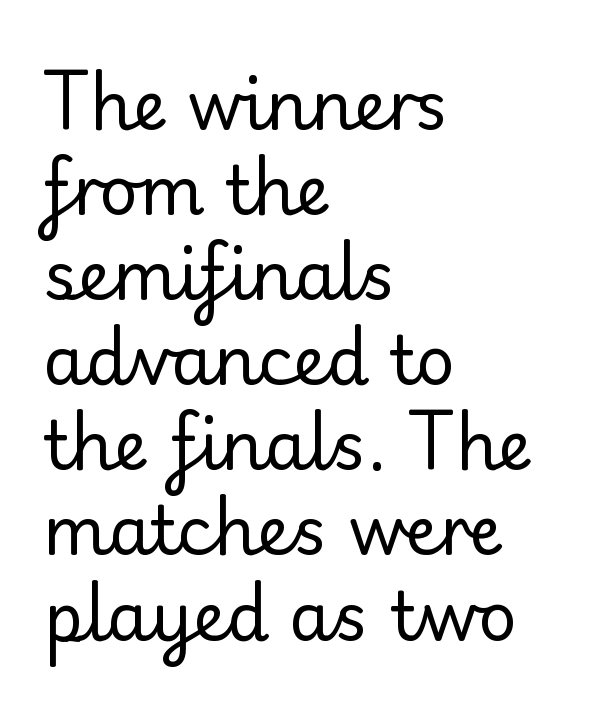
The image shows 67 px regular-weight serif type, upright; set left-aligned, normal line spacing (1.27x), normal letter spacing, not underlined; low stroke contrast and a small x-height.
